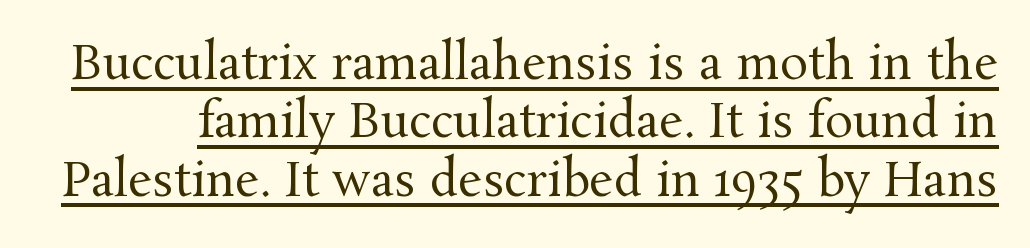
The image shows 47 px regular-weight serif type, upright; set line spacing 1.24x, normal letter spacing, underlined; medium stroke contrast and a medium x-height.
